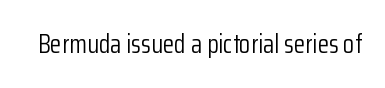
The image shows 26 px text type, upright; set normal letter spacing, not underlined.
